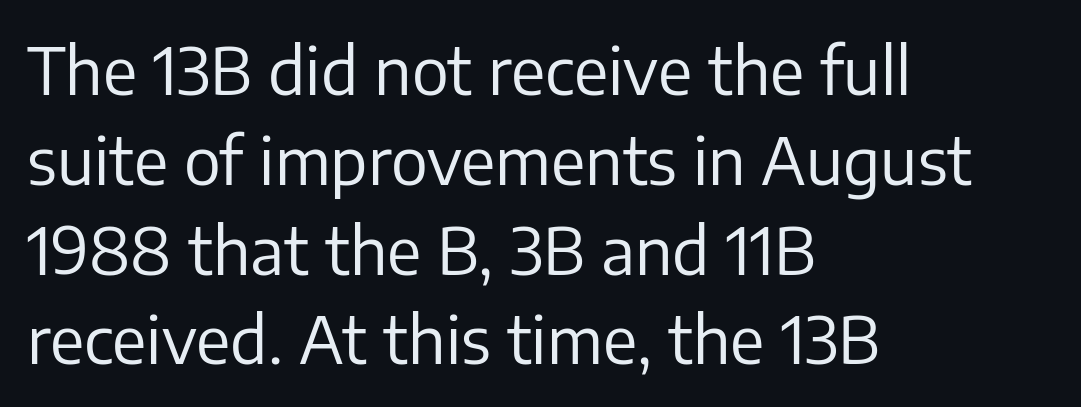
The rendering shows plain stroke endings on the letterforms — a sans-serif design. Default kerning and tracking; the words read as compact shapes. Each letter keeps its own natural width here, so spacing adapts to shape. Where is the straight margin? On the left. Stems here are at most as thick as an everyday book face.
